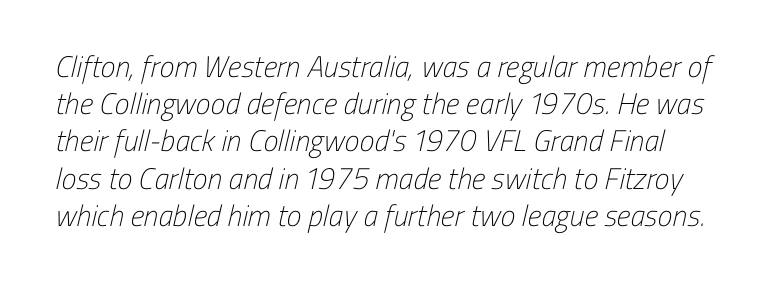
Q: Is the text bold? A: No.
Q: Is the typeface a serif or a sans-serif typeface? A: Sans-serif.
Q: Is the text underlined? A: No.
Q: Is the spacing between letters normal or unusually wide? A: Normal.
Q: Width (condensed, normal, or wide)? A: Condensed.
Q: Stroke contrast? A: Low.
Q: x-height? A: Medium.
Q: Monospaced? A: No.
